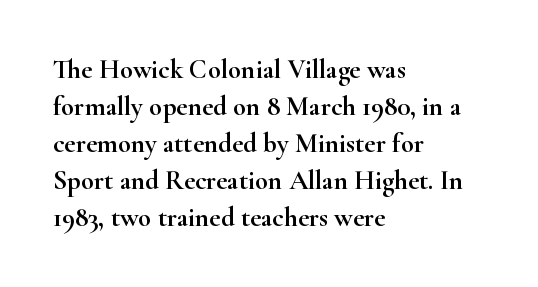
Q: Is the text italic (slanted)? A: No, it is upright.
Q: Is the text underlined? A: No.
Q: How is the paragraph aligned? A: Left-aligned.
Q: Is the spacing between letters normal or unusually wide? A: Normal.
Q: Is the spacing between lines tight, normal or loose? A: Normal.
